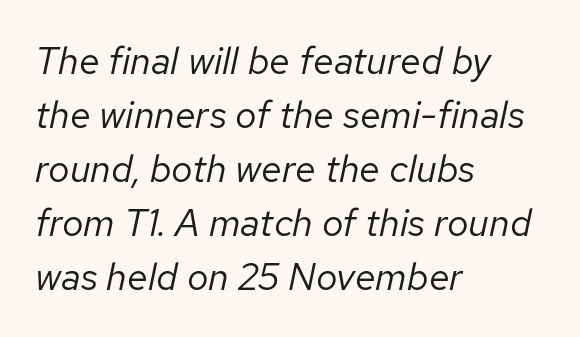
Q: Is the text bold? A: No.
Q: Is the text italic (slanted)? A: Yes, it leans right by about 12 degrees.
Q: Is the text underlined? A: No.
Q: How is the paragraph aligned? A: Left-aligned.
Q: Is the spacing between letters normal or unusually wide? A: Normal.
Q: Is the spacing between lines tight, normal or loose? A: Normal.
Q: Width (condensed, normal, or wide)? A: Normal.
Q: Stroke contrast? A: Low.
Q: x-height? A: Medium.
Q: Monospaced? A: No.
